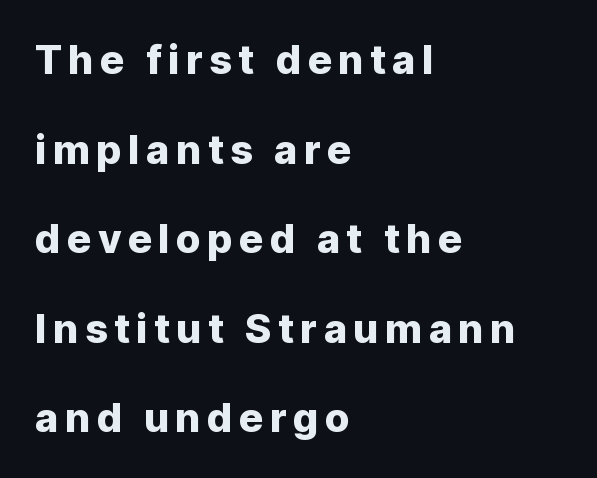
The image shows 40 px sans-serif type, upright; set left-aligned, loose line spacing (2.24x), not underlined; low stroke contrast and a medium x-height.
